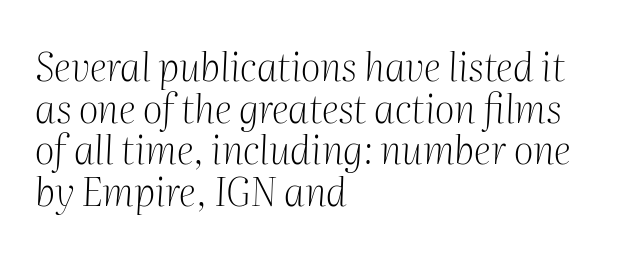
No extra ink here — the face is not bold. The gap between lines stays unmarked. The font's italic variant was chosen for this text. Stroke terminals: seriffed. Proportional: the letters do not fall into vertical columns.
